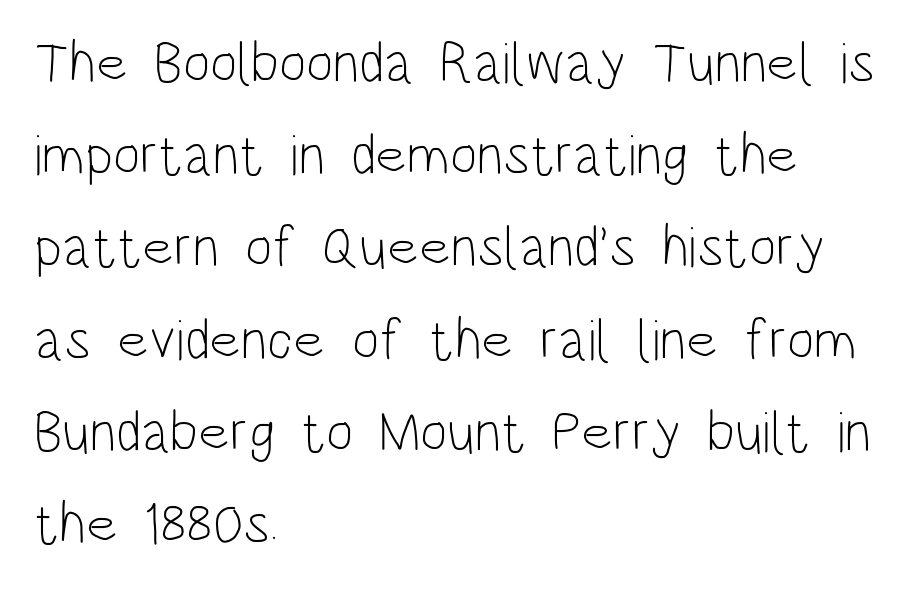
{"serif": "no", "italic": "no", "bold": "no", "weight": "light", "width": "condensed", "stroke_contrast": "low", "x_height": "large", "monospaced": "no", "underline": "no", "align": "left", "line_spacing": "normal", "line_spacing_ratio": 1.59, "letter_spacing": "normal", "letter_spacing_em": 0.0, "glyph_px": 58}
